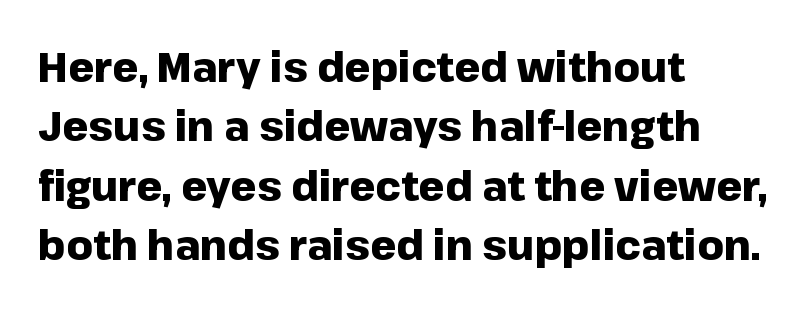
Notice how thick the strokes are: this is what a full bold looks like. Look at the bottom of the vertical strokes: they stop flat, with no serifs. The specimen reads as upright at a glance. In terms of letterspacing, this is plain default setting. Varying glyph widths throughout — classic text-font behaviour.
